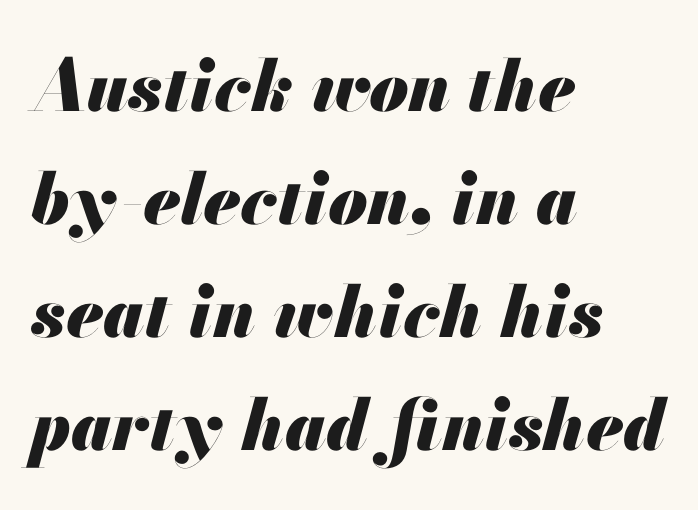
The image shows 71 px heavy type, italic (leaning right); set left-aligned, normal line spacing (1.59x), normal letter spacing, not underlined; medium stroke contrast and a small x-height.
